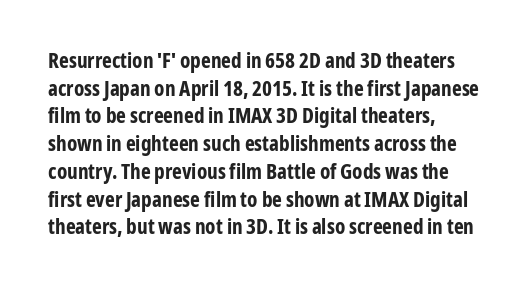
It's the straight-up-and-down kind of type. The words here are not underlined. Summary of vertical rhythm: regular, with standard interline spacing. Alignment: flush left. The rendering keeps characters at their native spacing.
